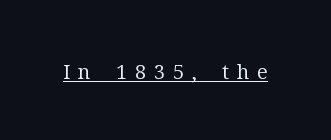
Q: Is the text bold? A: No.
Q: Is the text italic (slanted)? A: No, it is upright.
Q: Is the text underlined? A: Yes.
Q: Is the spacing between letters normal or unusually wide? A: Unusually wide.
